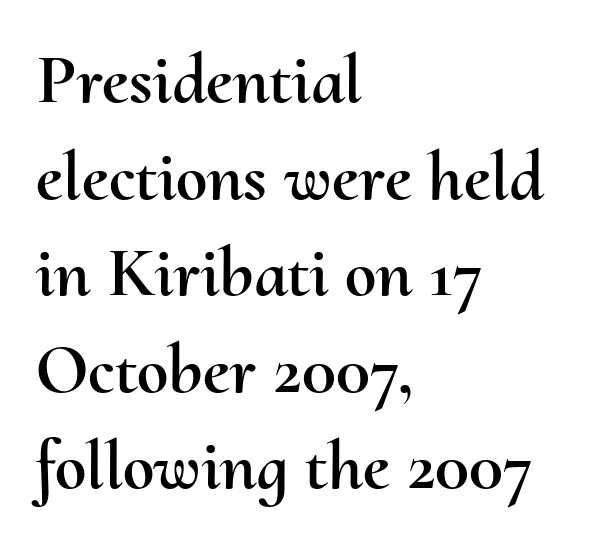
Descenders are the only things crossing below the line. Italic? Not at all — the glyphs are vertical. Default kerning and tracking; the words read as compact shapes. Line beginnings align vertically; line endings do not.
